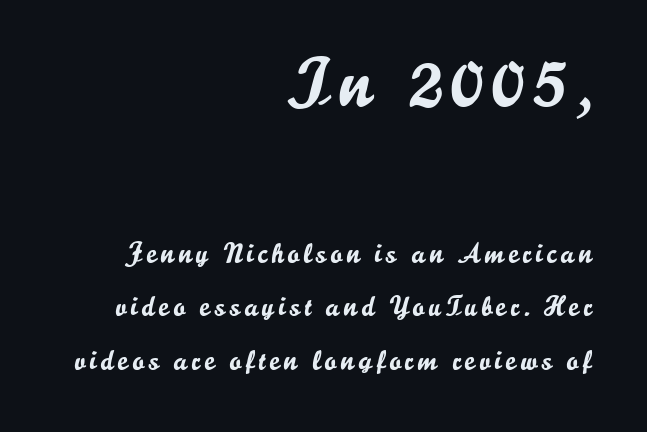
The image shows 69 px sans-serif type; set right-aligned, loose line spacing (1.91x), not underlined; the first (top) block is 2.46x larger; low stroke contrast and a small x-height.
